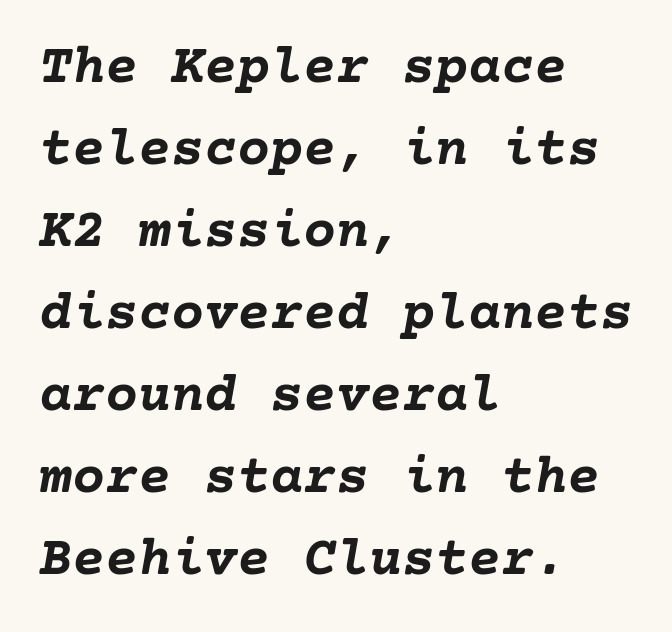
Layout note: lines flush left. The letters sit at their default tracking, neither squeezed nor spread. The specimen omits any rule beneath the text block's lines. This is heavy type, rendered in bold.
